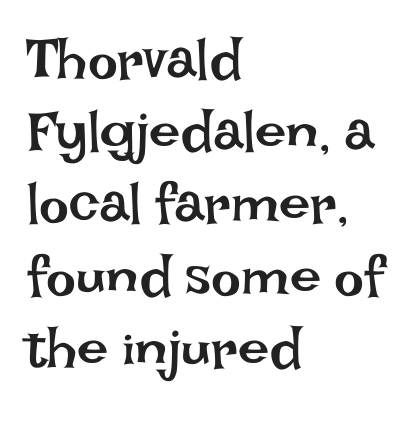
Q: Is the text bold? A: No.
Q: Is the text italic (slanted)? A: No, it is upright.
Q: Is the text underlined? A: No.
Q: How is the paragraph aligned? A: Left-aligned.
Q: Is the spacing between letters normal or unusually wide? A: Normal.
Q: Is the spacing between lines tight, normal or loose? A: Normal.
Q: Width (condensed, normal, or wide)? A: Normal.
Q: Stroke contrast? A: Low.
Q: x-height? A: Large.
Q: Monospaced? A: No.
